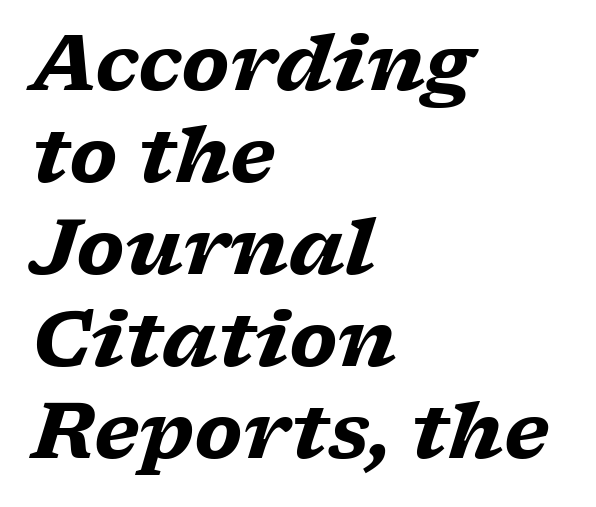
The glyphs have the mass of a bold cut. The paragraph shown leans on its left margin. Clear beneath every line of the passage. This sample has the flowing, uneven cadence of proportional lettering. Examine the stroke ends and you'll spot serifs. This rendering leaves character spacing at its baseline value.
